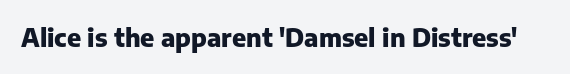
Underlining? Definitely not there. Strong, thick strokes mark this as bold type. This sample uses an upright cut, with every glyph sitting square on the baseline. A typesetter would call this zero additional tracking.
